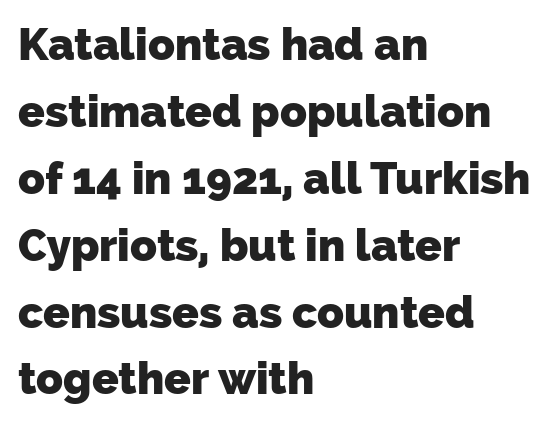
Summary of weight: heavy, a full bold. These lines are set flush left with a ragged right edge. Has an underline been added? It has not. The passage shown is typed in a proportional face where columns would drift.
